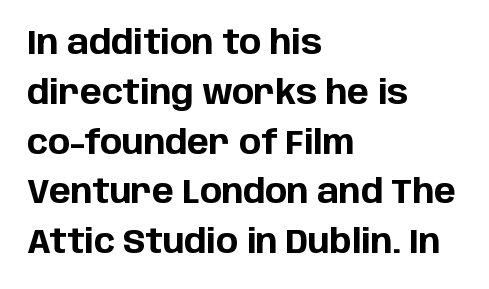
{"serif": "no", "italic": "no", "bold": "yes", "weight": "bold", "width": "normal", "stroke_contrast": "low", "x_height": "large", "monospaced": "no", "underline": "no", "align": "left", "line_spacing": "normal", "line_spacing_ratio": 1.51, "letter_spacing": "normal", "letter_spacing_em": 0.0, "glyph_px": 33}
